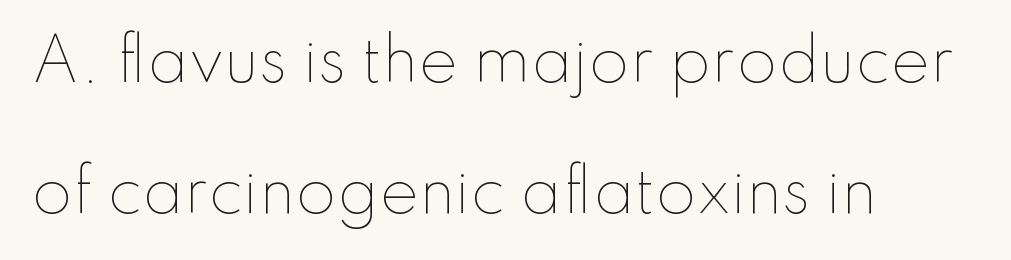
{"italic": "no", "bold": "no", "weight": "thin", "width": "normal", "stroke_contrast": "low", "x_height": "small", "monospaced": "no", "underline": "no", "align": "left", "line_spacing": "loose", "line_spacing_ratio": 2.22, "letter_spacing": "normal", "letter_spacing_em": 0.0, "glyph_px": 59}
